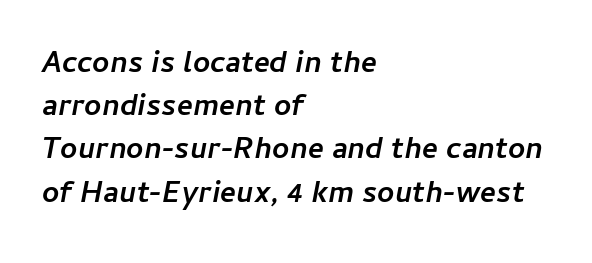
{"italic": "yes", "lean": "right", "slant_degrees": 11, "bold": "yes", "weight": "semibold", "width": "normal", "stroke_contrast": "low", "x_height": "medium", "monospaced": "no", "underline": "no", "align": "left", "line_spacing": "normal", "line_spacing_ratio": 1.44, "letter_spacing": "normal", "letter_spacing_em": 0.0, "glyph_px": 30}
